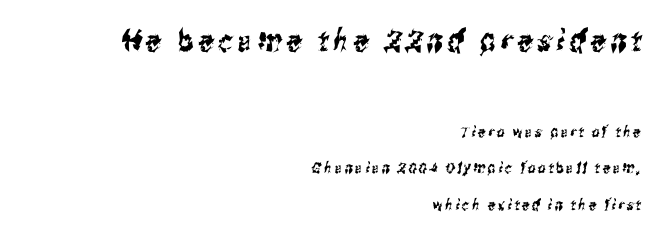
The words here are not underlined. Does the bottom block carry the larger type? No, the top block does. A student would call this right alignment; a typographer would say flush right, rag left. Look at the bottom of the vertical strokes: they stop flat, with no serifs. The face used here is proportionally spaced, like ordinary book or web type. A great deal of white space separates one row of letters from the next.
